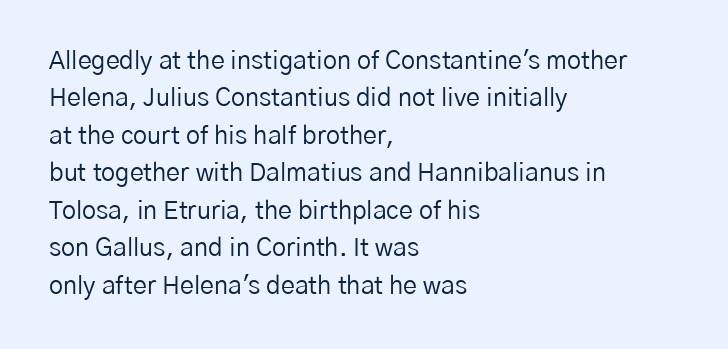
The image shows 25 px text type, upright; set left-aligned, normal line spacing (1.5x), normal letter spacing, not underlined.
